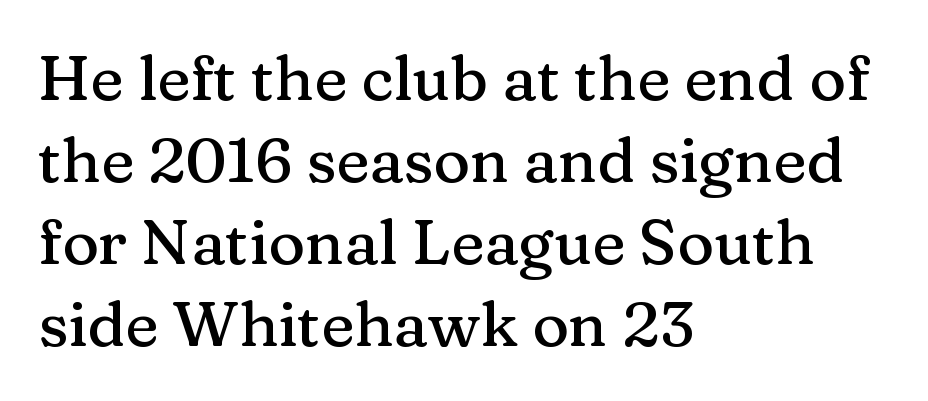
In terms of leading, this rendering sits right in the middle. A typesetter would mark this as roman, not italic. What stands out about the letter spacing? Nothing — it is the standard amount. The foot of each line stays bare and open.
